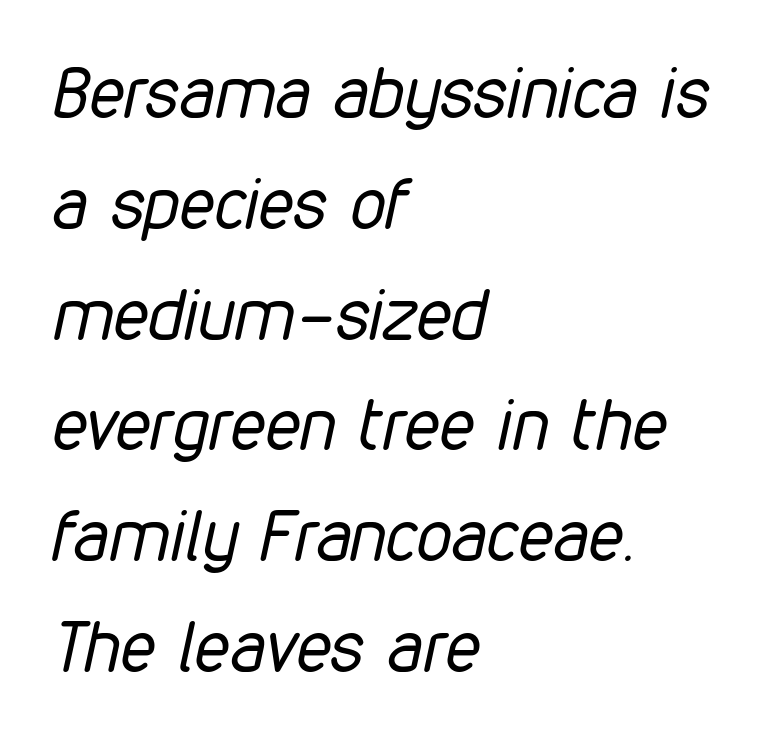
Q: Is the text bold? A: No.
Q: Is the text italic (slanted)? A: Yes, it leans right by about 12 degrees.
Q: Is the text underlined? A: No.
Q: How is the paragraph aligned? A: Left-aligned.
Q: Is the spacing between letters normal or unusually wide? A: Normal.
Q: Is the spacing between lines tight, normal or loose? A: Normal.
Q: Width (condensed, normal, or wide)? A: Condensed.
Q: Stroke contrast? A: Low.
Q: x-height? A: Medium.
Q: Monospaced? A: No.
